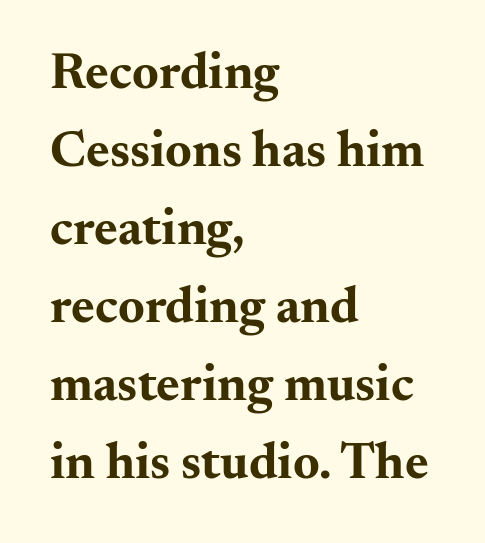
The image shows 51 px bold, wide serif type, upright; set left-aligned, normal line spacing (1.53x), normal letter spacing, not underlined; medium stroke contrast and a small x-height.
